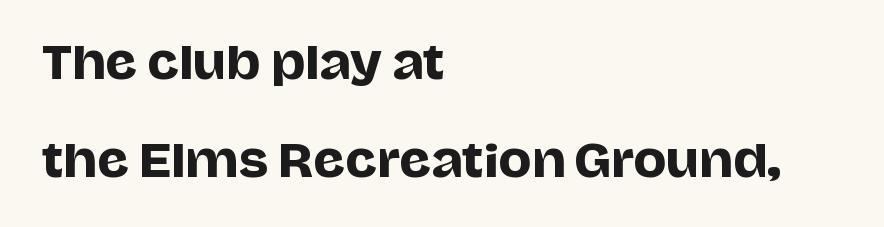
{"serif": "no", "italic": "no", "width": "normal", "stroke_contrast": "low", "x_height": "large", "monospaced": "no", "underline": "no", "align": "left", "line_spacing": "loose", "line_spacing_ratio": 2.22, "letter_spacing": "normal", "letter_spacing_em": 0.0, "glyph_px": 44}
